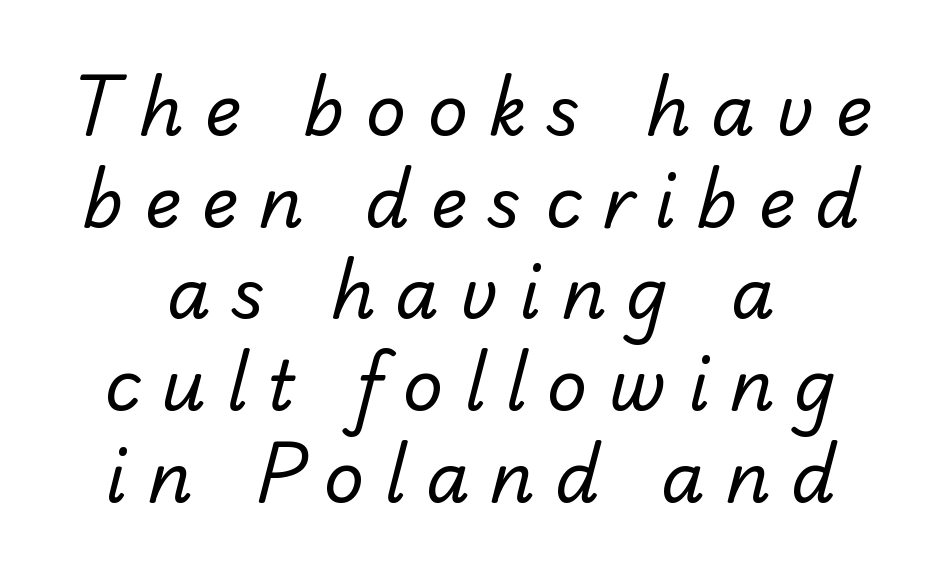
Each row of text sits above clean, open space. Looks like regular typesetting: each glyph gets only the width it needs. This is sans-serif lettering, the kind often seen on screens and signage. These lines have a slow, spaced-out rhythm from letter to letter.
